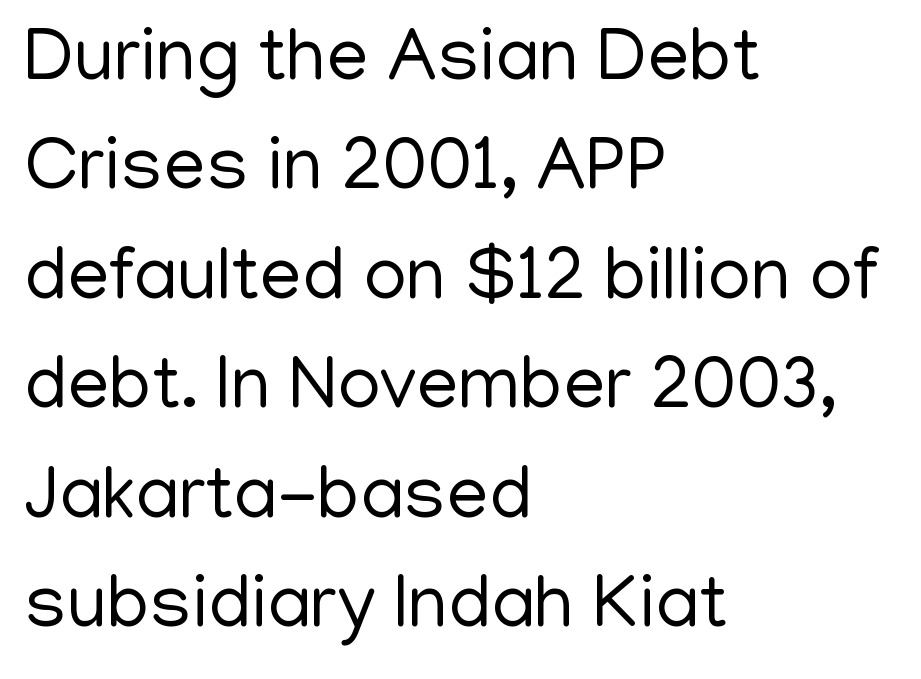
In terms of posture, this sample is upright. On a weight scale, this lands at 450 or below. Between one letter and the next there's only the usual sliver of space. Successive baselines arrive at the customary interval.
